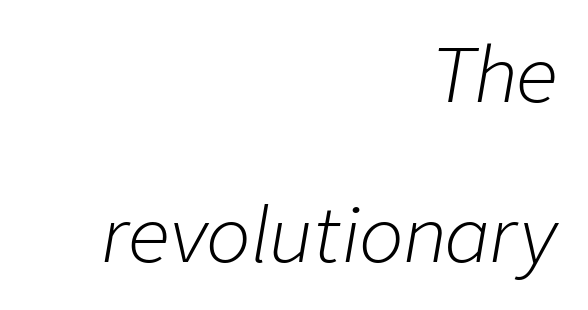
The image shows 74 px light type, italic (leaning right); set right-aligned, loose line spacing (2.16x), normal letter spacing, not underlined; low stroke contrast and a medium x-height.
